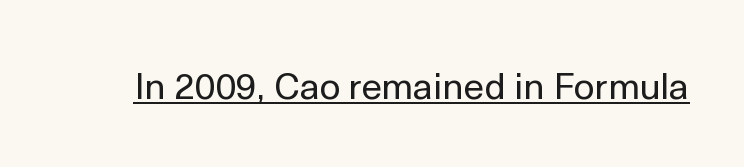
The specimen reads as upright at a glance. Is this a fixed-width face? No — the glyphs have proportional, varying widths. No extra tracking has been applied to these lines. Heft: none added — not bold.
